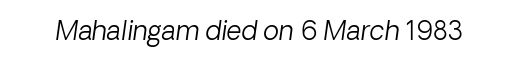
Q: Is the text bold? A: No.
Q: Is the text italic (slanted)? A: Yes, it leans right by about 8 degrees.
Q: Is the text underlined? A: No.
Q: Is the spacing between letters normal or unusually wide? A: Normal.
